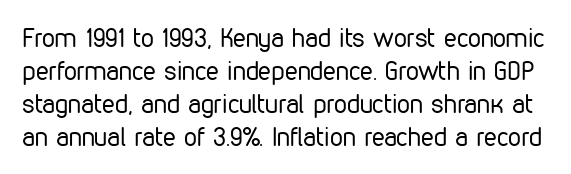
Q: Is the text bold? A: No.
Q: Is the text italic (slanted)? A: No, it is upright.
Q: Is the text underlined? A: No.
Q: Is the spacing between letters normal or unusually wide? A: Normal.
Q: Is the spacing between lines tight, normal or loose? A: Normal.
